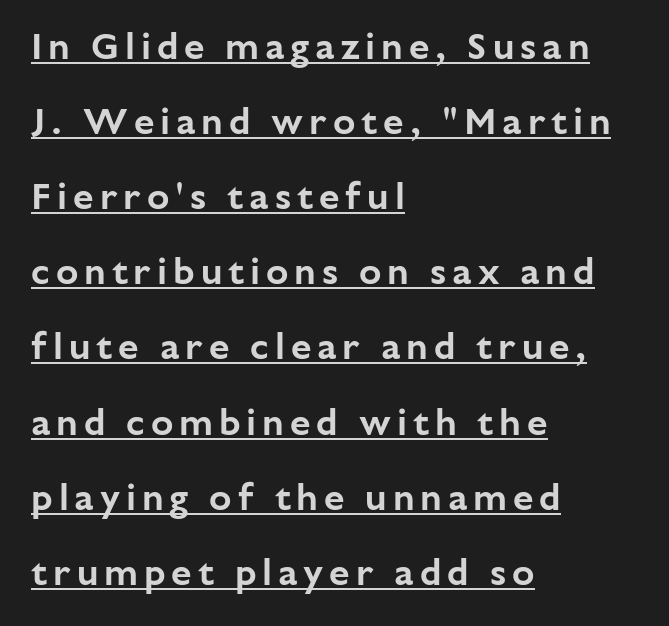
{"serif": "no", "italic": "no", "width": "normal", "stroke_contrast": "low", "x_height": "medium", "monospaced": "no", "underline": "yes", "align": "left", "line_spacing": "loose", "line_spacing_ratio": 2.03, "glyph_px": 37}
